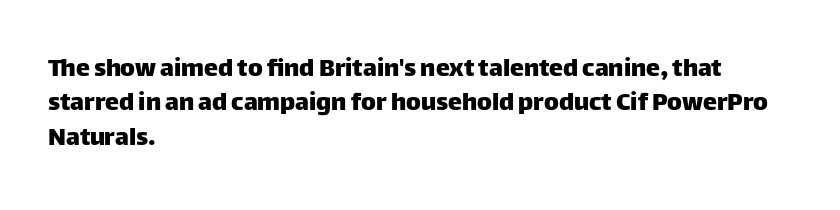
The image shows 28 px sans-serif type, upright; set left-aligned, line spacing 1.23x, normal letter spacing, not underlined; low stroke contrast and a large x-height.
